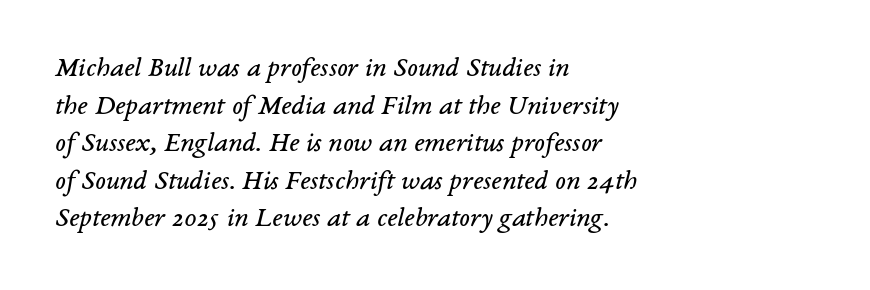
The passage is arranged the way most books set body copy — flush left. The font's italic variant was chosen for this text. Summary of weight: not heavy and not bold. Whoever set this chose a conventional vertical rhythm.
